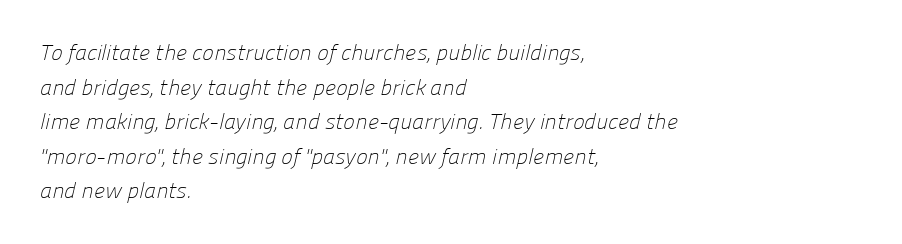
Q: Is the text bold? A: No.
Q: Is the text underlined? A: No.
Q: How is the paragraph aligned? A: Left-aligned.
Q: Is the spacing between letters normal or unusually wide? A: Normal.
Q: Is the spacing between lines tight, normal or loose? A: Normal.
